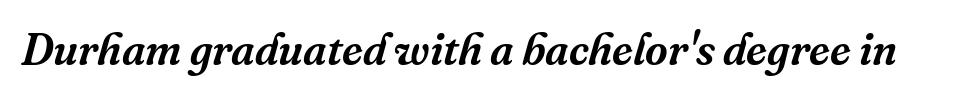
Think of a printed novel: that variable character pitch is what you see here. In terms of posture, this sample is oblique. Letterform terminals end in serifs throughout the passage. Words appear dense and cohesive because spacing is normal. Letters rest on an invisible, unmarked baseline.
